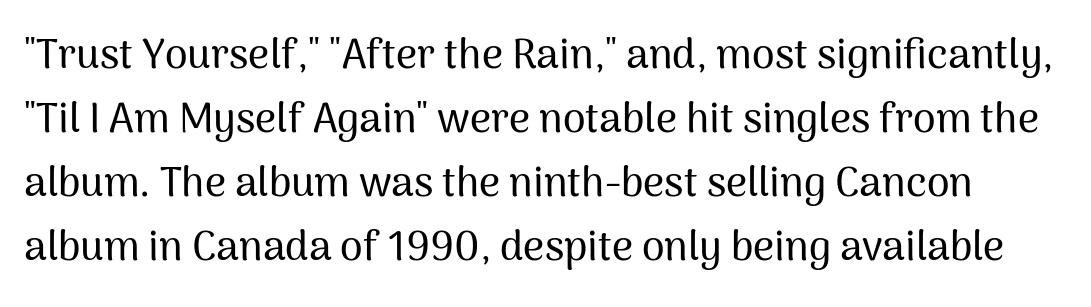
{"serif": "no", "italic": "no", "width": "normal", "stroke_contrast": "medium", "x_height": "medium", "monospaced": "no", "underline": "no", "line_spacing": "normal", "line_spacing_ratio": 1.56, "letter_spacing": "normal", "letter_spacing_em": 0.0, "glyph_px": 41}
